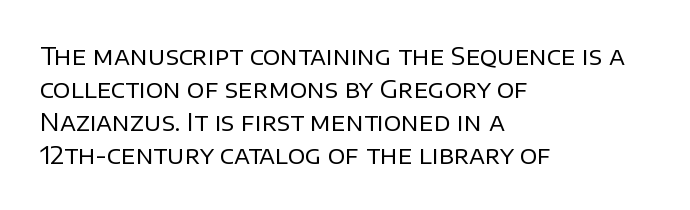
The image shows 24 px text type, upright; set left-aligned, normal line spacing (1.37x), normal letter spacing, not underlined.
